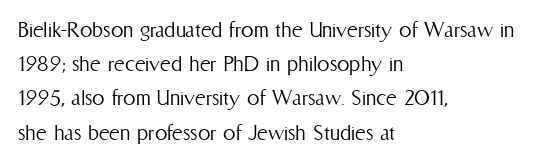
Q: Is the text bold? A: No.
Q: Is the text italic (slanted)? A: No, it is upright.
Q: Is the text underlined? A: No.
Q: How is the paragraph aligned? A: Left-aligned.
Q: Is the spacing between letters normal or unusually wide? A: Normal.
Q: Is the spacing between lines tight, normal or loose? A: Normal.
